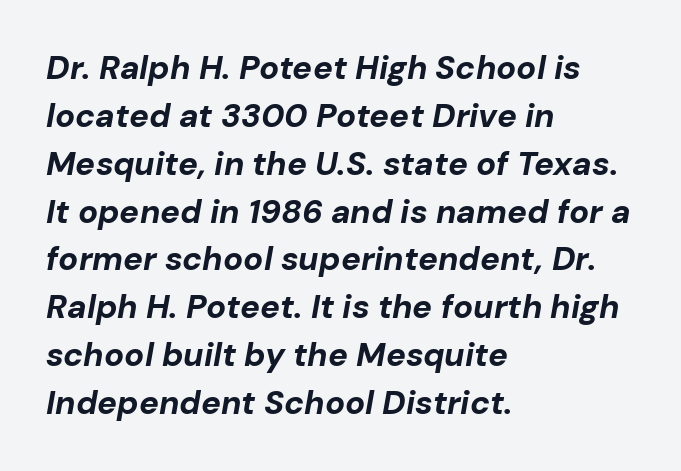
Q: Is the text bold? A: Yes.
Q: Is the text italic (slanted)? A: Yes, it leans right by about 10 degrees.
Q: Is the text underlined? A: No.
Q: How is the paragraph aligned? A: Left-aligned.
Q: Is the spacing between letters normal or unusually wide? A: Normal.
Q: Is the spacing between lines tight, normal or loose? A: Normal.
Q: Width (condensed, normal, or wide)? A: Normal.
Q: Stroke contrast? A: Low.
Q: x-height? A: Medium.
Q: Monospaced? A: No.
